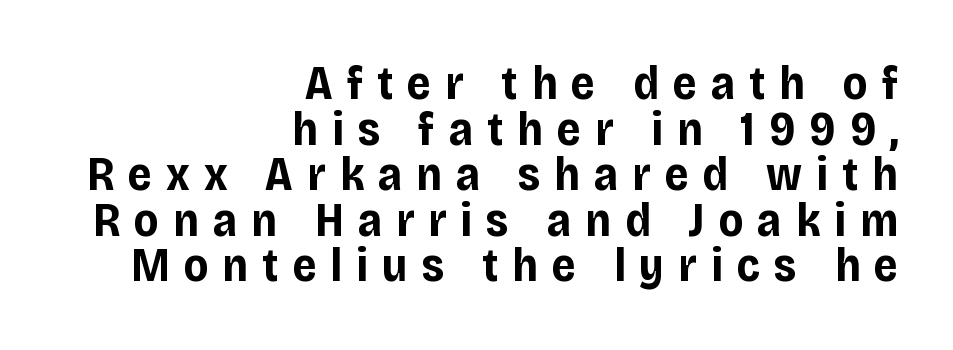
The passage shown stacks its lines with hardly any gap. Vertical strokes here are truly vertical. Each letter keeps its own natural width here, so spacing adapts to shape. Lines of text with bare space underneath.
